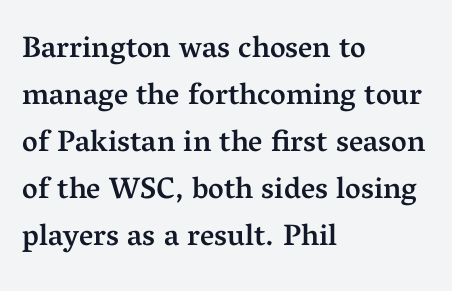
You could not count columns in this text — the font is proportionally spaced. The letters sit at their default tracking, neither squeezed nor spread. A roman cut, with each character standing at attention. Evenly set lines give the paragraph a standard silhouette. Clear beneath every line of the passage.
